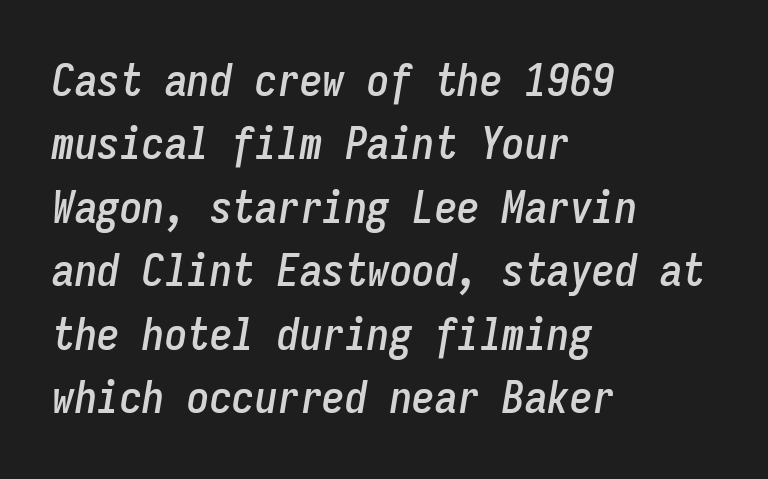
The passage is arranged the way most books set body copy — flush left. Words appear dense and cohesive because spacing is normal. Quick note: underline off. Each letter, wide or thin by design, is forced into the same width here. The rendering applies a slant to the glyphs. Reading down the column, the eye jumps a familiar distance to each next line.
